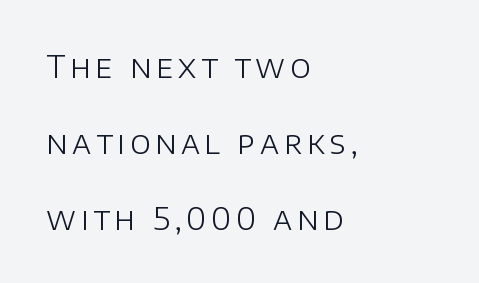
{"serif": "no", "italic": "no", "bold": "no", "weight": "light", "width": "normal", "stroke_contrast": "low", "x_height": "large", "monospaced": "no", "underline": "no", "align": "left", "line_spacing": "loose", "line_spacing_ratio": 2.45, "glyph_px": 31}
